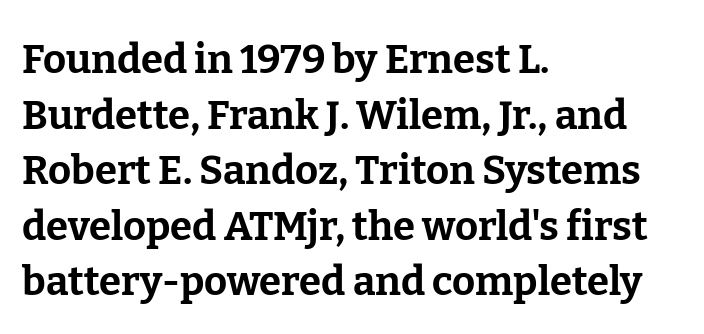
Q: Is the text bold? A: Yes.
Q: Is the text italic (slanted)? A: No, it is upright.
Q: Is the typeface a serif or a sans-serif typeface? A: Serif.
Q: Is the text underlined? A: No.
Q: How is the paragraph aligned? A: Left-aligned.
Q: Is the spacing between letters normal or unusually wide? A: Normal.
Q: Is the spacing between lines tight, normal or loose? A: Normal.
Q: Width (condensed, normal, or wide)? A: Normal.
Q: Stroke contrast? A: Low.
Q: x-height? A: Medium.
Q: Monospaced? A: No.
